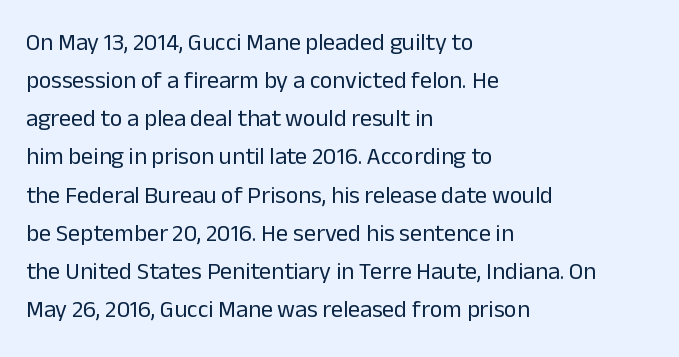
Q: Is the text bold? A: No.
Q: Is the text italic (slanted)? A: No, it is upright.
Q: Is the text underlined? A: No.
Q: How is the paragraph aligned? A: Left-aligned.
Q: Is the spacing between letters normal or unusually wide? A: Normal.
Q: Is the spacing between lines tight, normal or loose? A: Normal.
